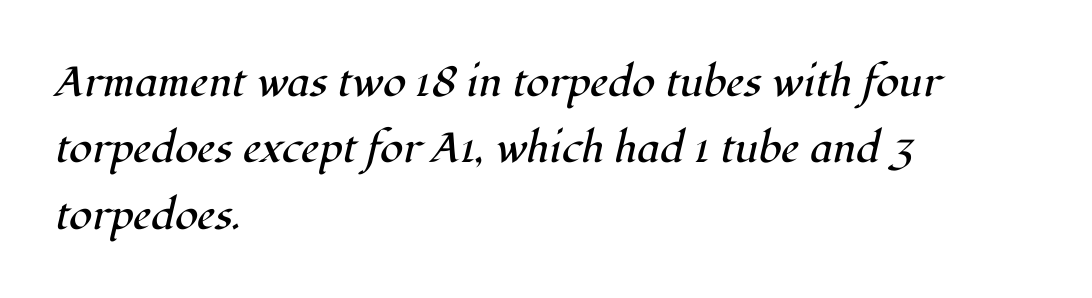
Evenly set lines give the paragraph a standard silhouette. Weight: not bold — regular or lighter. Font category for this specimen: serif. Here the designer chose a conventional face with non-uniform glyph widths. Quick note: underline off. The face used here has a pronounced slope to its letters.
